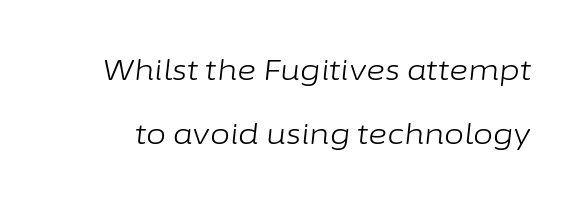
{"italic": "yes", "lean": "right", "slant_degrees": 6, "bold": "no", "weight": "light", "width": "normal", "stroke_contrast": "low", "x_height": "medium", "monospaced": "no", "underline": "no", "line_spacing": "loose", "line_spacing_ratio": 2.22, "letter_spacing": "normal", "letter_spacing_em": 0.0, "glyph_px": 29}
